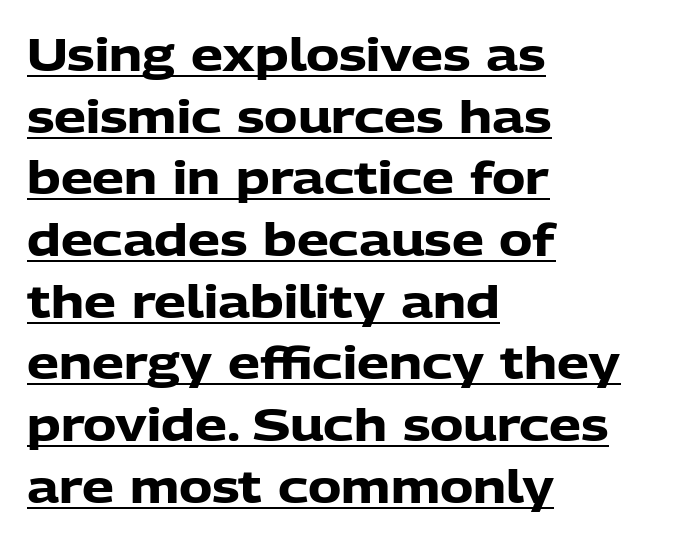
{"serif": "no", "italic": "no", "bold": "yes", "weight": "heavy", "width": "normal", "stroke_contrast": "low", "x_height": "medium", "monospaced": "no", "underline": "yes", "align": "left", "line_spacing": "normal", "line_spacing_ratio": 1.37, "letter_spacing": "normal", "letter_spacing_em": 0.0, "glyph_px": 45}
